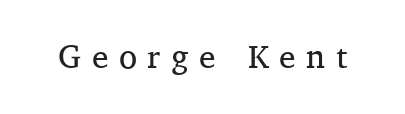
{"serif": "yes", "italic": "no", "bold": "no", "weight": "regular", "width": "normal", "stroke_contrast": "medium", "x_height": "medium", "monospaced": "no", "underline": "no", "letter_spacing": "wide", "letter_spacing_em": 0.32, "glyph_px": 33}
